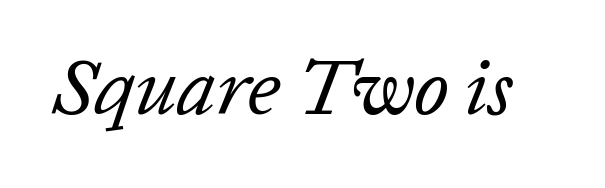
{"italic": "yes", "lean": "right", "slant_degrees": 20, "bold": "no", "weight": "regular", "width": "normal", "stroke_contrast": "low", "x_height": "medium", "monospaced": "no", "underline": "no", "letter_spacing": "normal", "letter_spacing_em": 0.0, "glyph_px": 79}
